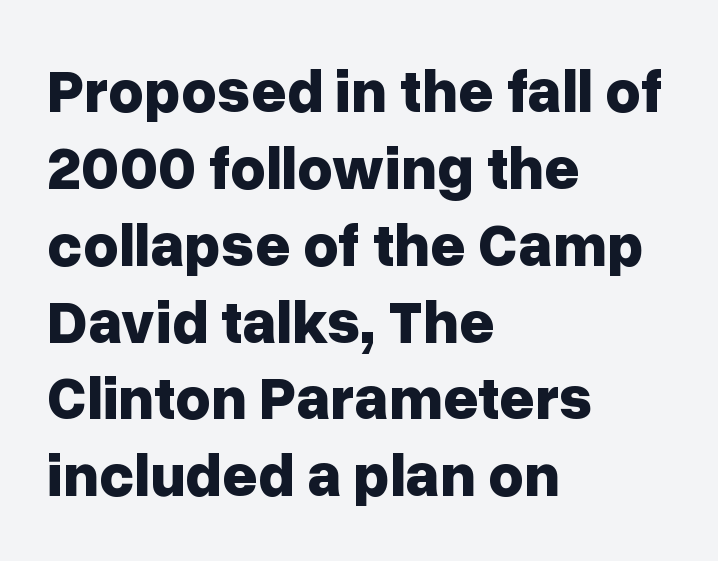
{"serif": "no", "italic": "no", "bold": "yes", "weight": "bold", "width": "normal", "stroke_contrast": "low", "x_height": "medium", "monospaced": "no", "underline": "no", "align": "left", "line_spacing": "normal", "line_spacing_ratio": 1.26, "letter_spacing": "normal", "letter_spacing_em": 0.0, "glyph_px": 61}
